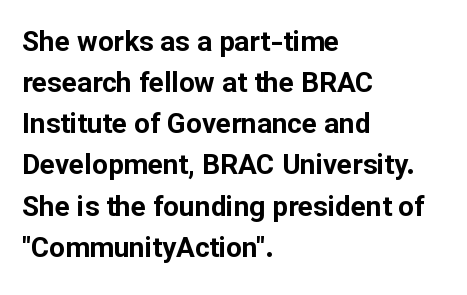
{"serif": "no", "italic": "no", "bold": "yes", "weight": "bold", "width": "normal", "stroke_contrast": "low", "x_height": "medium", "monospaced": "no", "underline": "no", "align": "left", "line_spacing": "normal", "line_spacing_ratio": 1.47, "letter_spacing": "normal", "letter_spacing_em": 0.0, "glyph_px": 28}
